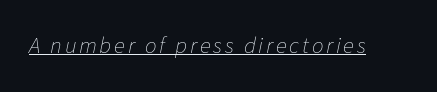
{"italic": "yes", "lean": "right", "slant_degrees": 11, "bold": "no", "underline": "yes", "glyph_px": 23}
